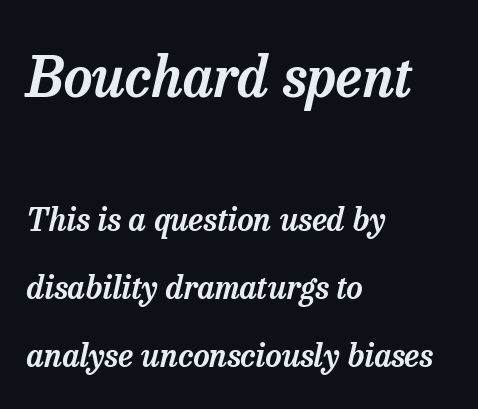
Underline: absent. Alignment: flush left. Short note: letters normally spaced. These lines are rendered in a variable-pitch font. Interline gaps are noticeably wide in this sample. Does the type have serifs? Yes, each stem ends in a small foot.
